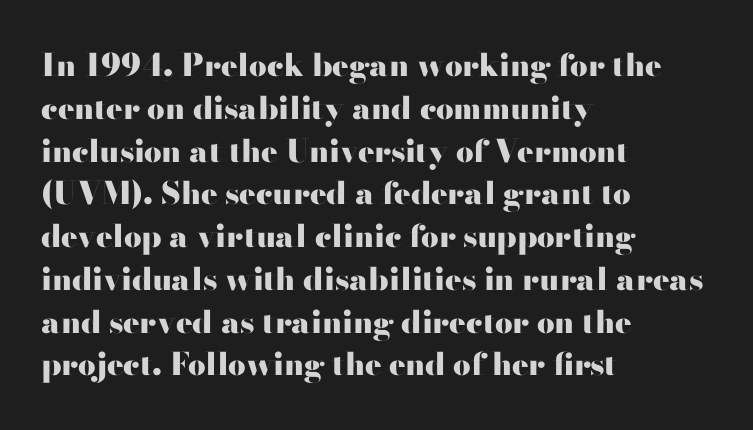
Spacing verdict: proportional, widths tailored to each character. Glance below the letters and you will spot only blank space. The face used here is a sans, in the tradition of grotesques and geometrics. Style check: upright. Short and long lines alike share a common starting point at left. This sample uses plain, unmodified letter spacing.
